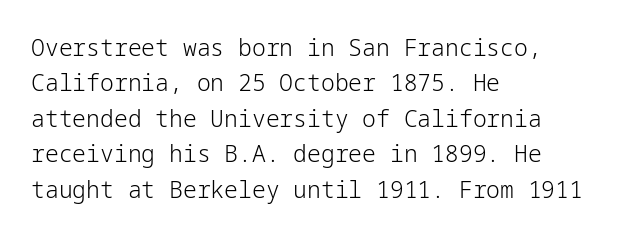
The image shows 23 px text type, upright; set left-aligned, normal line spacing (1.54x), normal letter spacing, not underlined.
